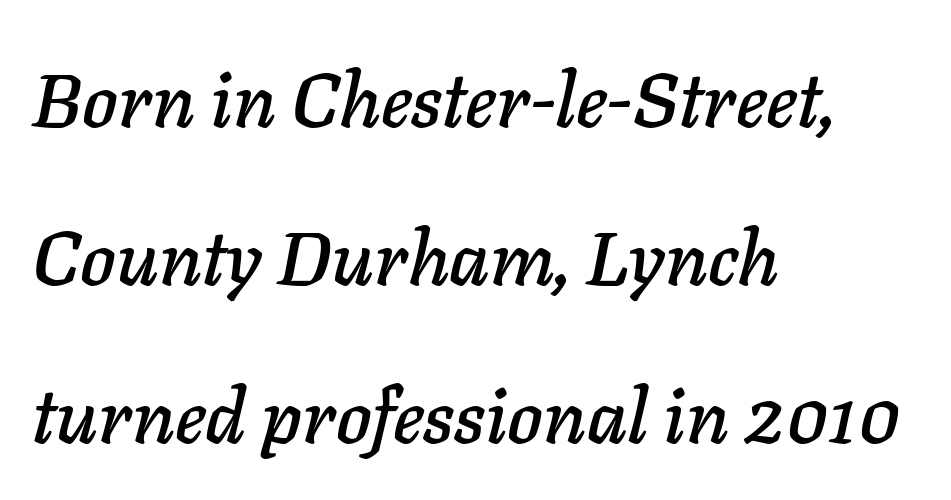
{"italic": "yes", "lean": "right", "slant_degrees": 11, "width": "normal", "stroke_contrast": "low", "x_height": "medium", "monospaced": "no", "underline": "no", "align": "left", "line_spacing": "loose", "line_spacing_ratio": 2.08, "letter_spacing": "normal", "letter_spacing_em": 0.0, "glyph_px": 76}
